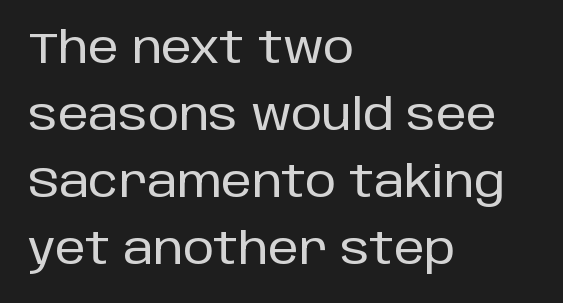
Q: Is the text italic (slanted)? A: No, it is upright.
Q: Is the typeface a serif or a sans-serif typeface? A: Sans-serif.
Q: Is the text underlined? A: No.
Q: How is the paragraph aligned? A: Left-aligned.
Q: Is the spacing between letters normal or unusually wide? A: Normal.
Q: Is the spacing between lines tight, normal or loose? A: Normal.
Q: Width (condensed, normal, or wide)? A: Normal.
Q: Stroke contrast? A: Low.
Q: x-height? A: Large.
Q: Monospaced? A: No.
